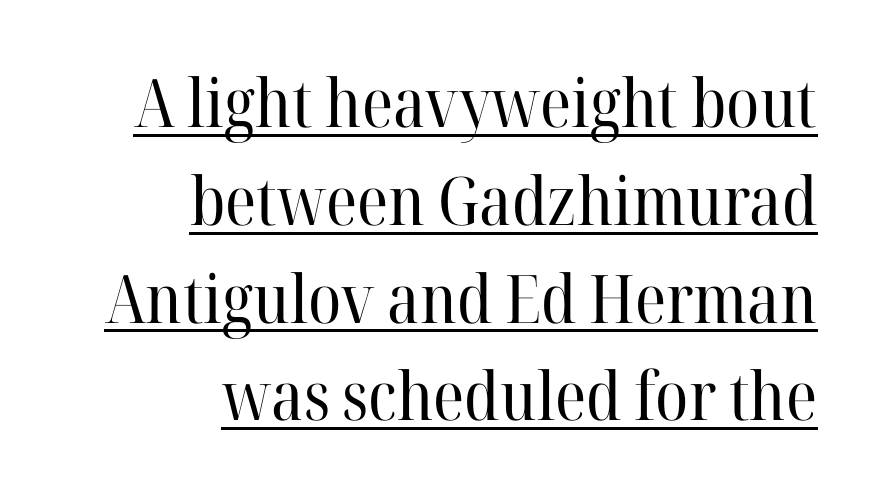
{"serif": "yes", "italic": "no", "bold": "no", "weight": "regular", "width": "normal", "stroke_contrast": "high", "x_height": "medium", "monospaced": "no", "underline": "yes", "align": "right", "line_spacing": "normal", "line_spacing_ratio": 1.46, "letter_spacing": "normal", "letter_spacing_em": 0.0, "glyph_px": 67}
